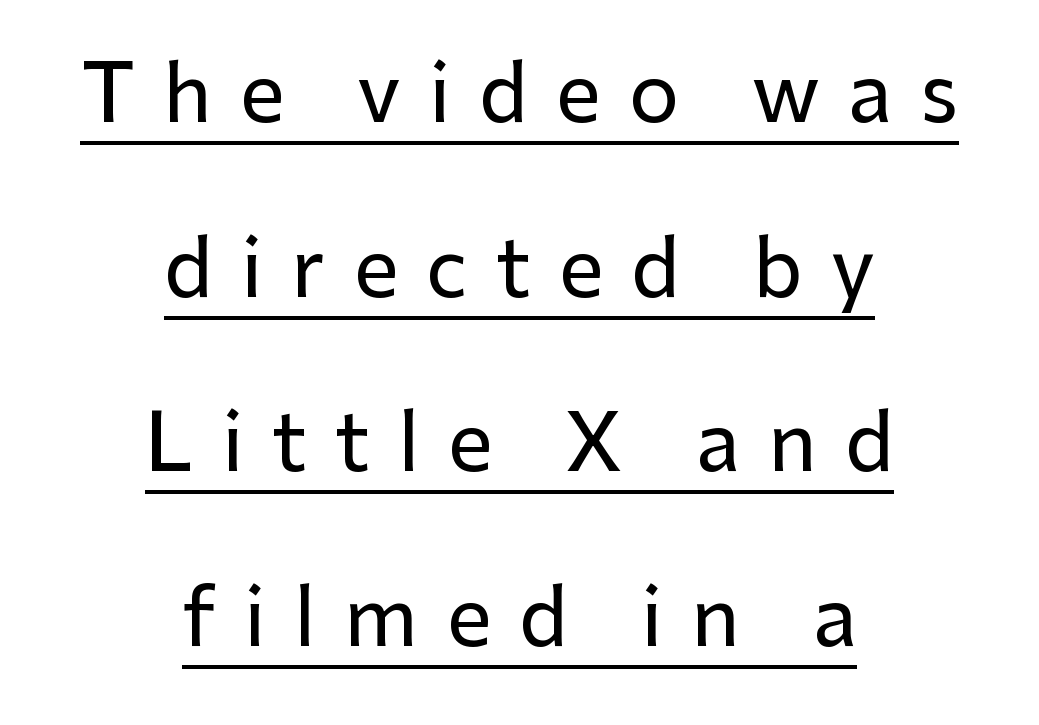
{"serif": "no", "italic": "no", "width": "normal", "stroke_contrast": "low", "x_height": "medium", "monospaced": "no", "underline": "yes", "align": "center", "line_spacing": "loose", "line_spacing_ratio": 2.21, "letter_spacing": "wide", "letter_spacing_em": 0.36, "glyph_px": 79}
